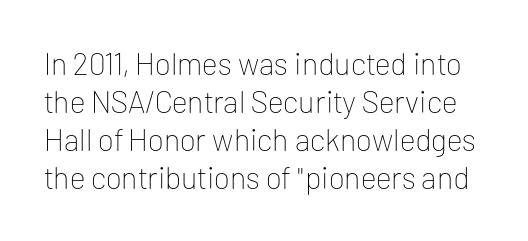
Q: Is the text bold? A: No.
Q: Is the text italic (slanted)? A: No, it is upright.
Q: Is the typeface a serif or a sans-serif typeface? A: Sans-serif.
Q: Is the text underlined? A: No.
Q: Is the spacing between letters normal or unusually wide? A: Normal.
Q: Width (condensed, normal, or wide)? A: Normal.
Q: Stroke contrast? A: Low.
Q: x-height? A: Medium.
Q: Monospaced? A: No.
